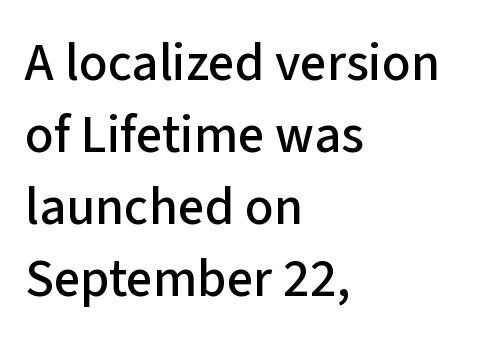
Q: Is the text italic (slanted)? A: No, it is upright.
Q: Is the typeface a serif or a sans-serif typeface? A: Sans-serif.
Q: Is the text underlined? A: No.
Q: How is the paragraph aligned? A: Left-aligned.
Q: Is the spacing between letters normal or unusually wide? A: Normal.
Q: Is the spacing between lines tight, normal or loose? A: Normal.
Q: Width (condensed, normal, or wide)? A: Normal.
Q: Stroke contrast? A: Low.
Q: x-height? A: Medium.
Q: Monospaced? A: No.
